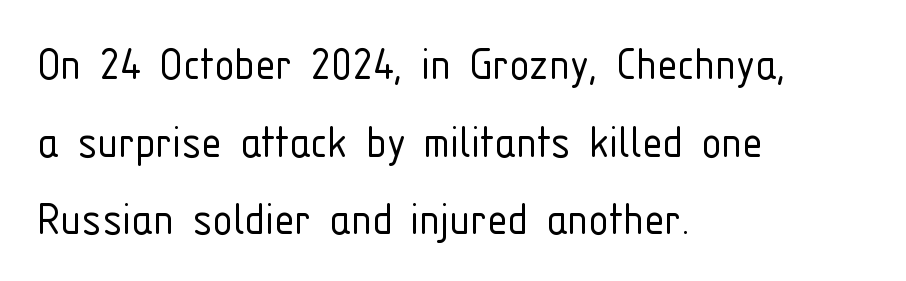
{"serif": "no", "italic": "no", "bold": "no", "weight": "light", "width": "condensed", "stroke_contrast": "low", "x_height": "medium", "monospaced": "no", "underline": "no", "align": "left", "line_spacing": "normal", "line_spacing_ratio": 1.52, "letter_spacing": "normal", "letter_spacing_em": 0.0, "glyph_px": 51}
